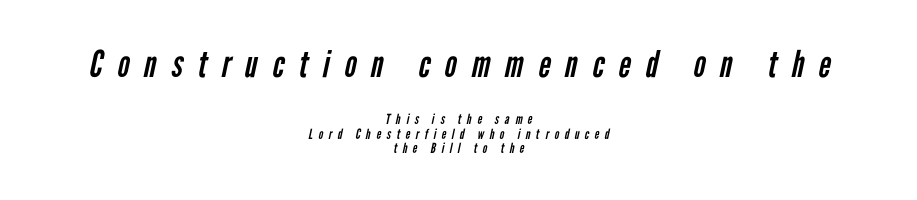
No feet cap the strokes, marking this as sans-serif type. The cut favours lightness, reaching ordinary text weight at its darkest. Is the block centered? Yes — each line is placed symmetrically about the middle. There is plenty of visible air inserted between adjacent glyphs. The designer dialed line spacing down below the default.
